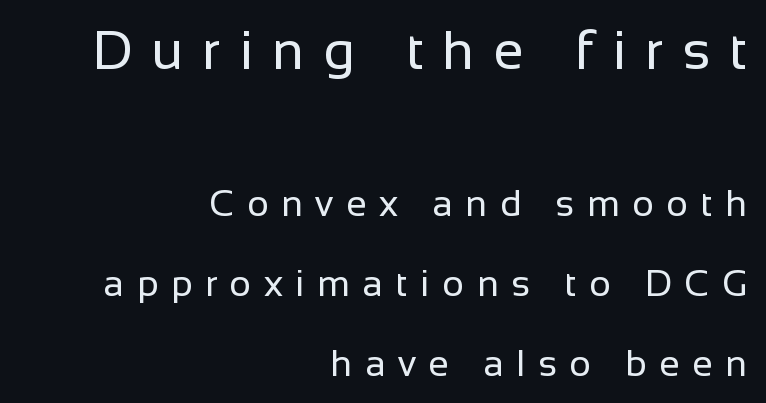
The image shows 55 px regular-weight sans-serif type, upright; set right-aligned, loose line spacing (2.16x), unusually wide letter spacing (+0.34 em), not underlined; the first (top) block is 1.49x larger; low stroke contrast and a medium x-height.
